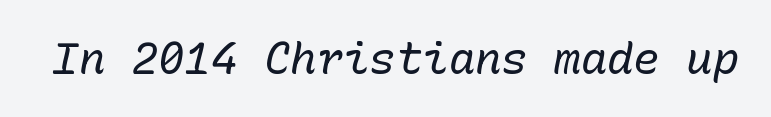
{"italic": "yes", "lean": "right", "slant_degrees": 10, "bold": "no", "weight": "regular", "width": "normal", "stroke_contrast": "low", "x_height": "medium", "monospaced": "yes", "underline": "no", "letter_spacing": "normal", "letter_spacing_em": 0.0, "glyph_px": 44}
